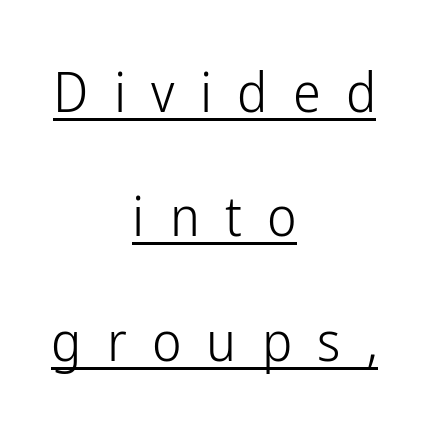
{"serif": "no", "italic": "no", "bold": "no", "weight": "light", "width": "condensed", "stroke_contrast": "low", "x_height": "medium", "monospaced": "no", "underline": "yes", "align": "center", "line_spacing": "loose", "line_spacing_ratio": 2.22, "letter_spacing": "wide", "letter_spacing_em": 0.45, "glyph_px": 56}
